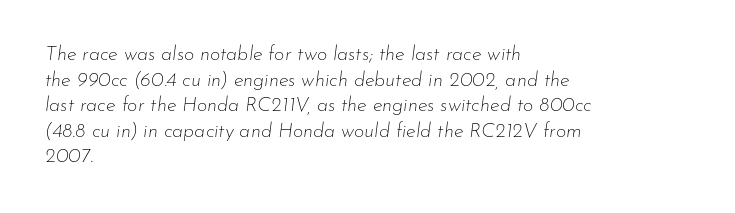
{"italic": "yes", "lean": "right", "slant_degrees": 7, "bold": "no", "underline": "no", "align": "left", "line_spacing": "normal", "line_spacing_ratio": 1.28, "letter_spacing": "normal", "letter_spacing_em": 0.0, "glyph_px": 20}
